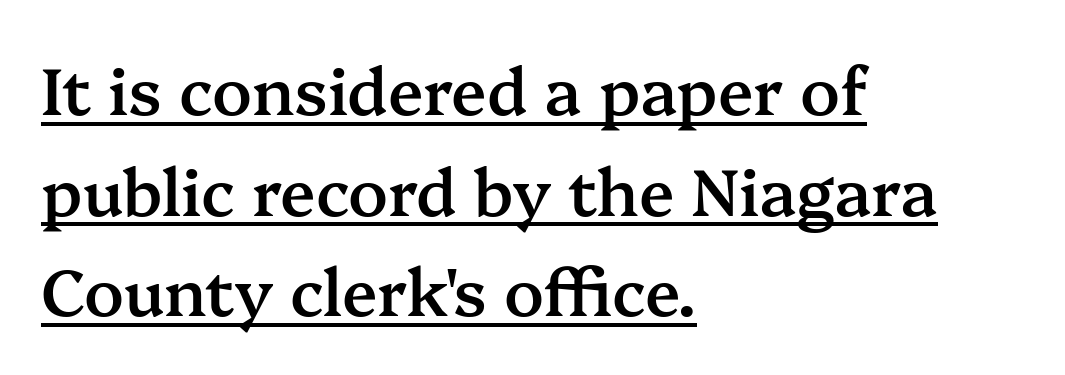
Q: Is the text bold? A: Semi-bold.
Q: Is the text italic (slanted)? A: No, it is upright.
Q: Is the typeface a serif or a sans-serif typeface? A: Serif.
Q: Is the text underlined? A: Yes.
Q: How is the paragraph aligned? A: Left-aligned.
Q: Is the spacing between letters normal or unusually wide? A: Normal.
Q: Is the spacing between lines tight, normal or loose? A: Normal.
Q: Width (condensed, normal, or wide)? A: Normal.
Q: Stroke contrast? A: Medium.
Q: x-height? A: Medium.
Q: Monospaced? A: No.
